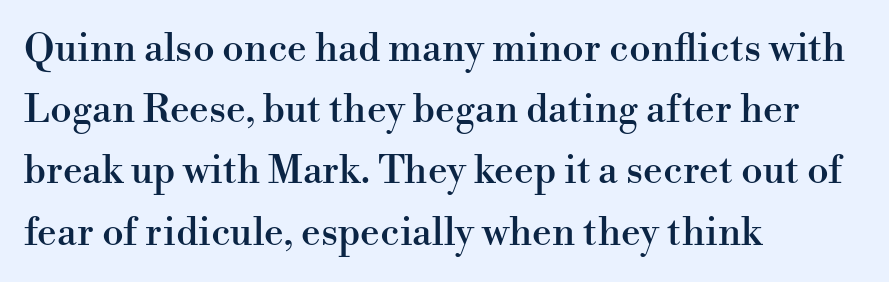
Q: Is the text italic (slanted)? A: No, it is upright.
Q: Is the typeface a serif or a sans-serif typeface? A: Serif.
Q: Is the text underlined? A: No.
Q: How is the paragraph aligned? A: Left-aligned.
Q: Is the spacing between letters normal or unusually wide? A: Normal.
Q: Is the spacing between lines tight, normal or loose? A: Normal.
Q: Width (condensed, normal, or wide)? A: Normal.
Q: Stroke contrast? A: High.
Q: x-height? A: Small.
Q: Monospaced? A: No.
